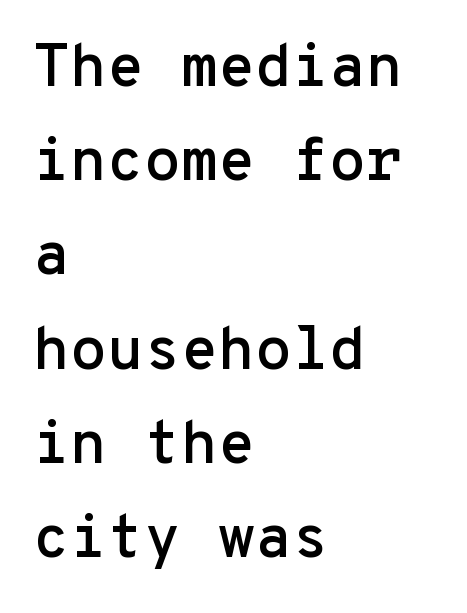
{"serif": "no", "italic": "no", "width": "normal", "stroke_contrast": "low", "x_height": "medium", "monospaced": "yes", "underline": "no", "align": "left", "line_spacing": "normal", "line_spacing_ratio": 1.57, "letter_spacing": "normal", "letter_spacing_em": 0.0, "glyph_px": 60}
